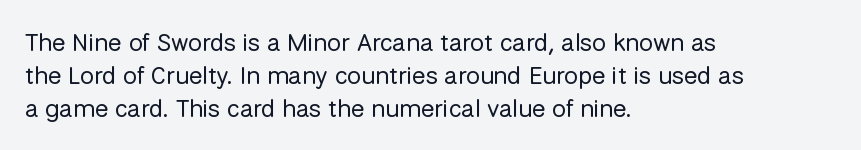
{"italic": "no", "bold": "no", "underline": "no", "align": "left", "line_spacing": "normal", "line_spacing_ratio": 1.32, "letter_spacing": "normal", "letter_spacing_em": 0.0, "glyph_px": 25}
